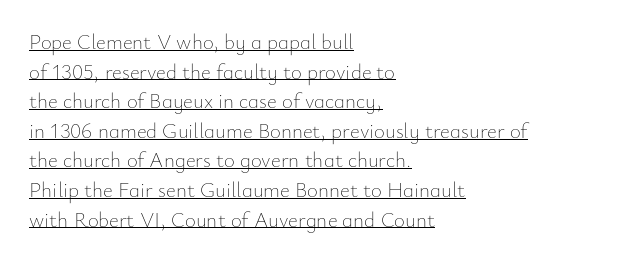
Q: Is the text bold? A: No.
Q: Is the text italic (slanted)? A: No, it is upright.
Q: Is the text underlined? A: Yes.
Q: How is the paragraph aligned? A: Left-aligned.
Q: Is the spacing between letters normal or unusually wide? A: Normal.
Q: Is the spacing between lines tight, normal or loose? A: Normal.
